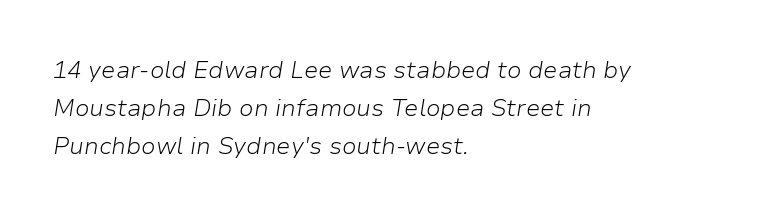
The image shows 24 px text type, italic (leaning right); set left-aligned, normal line spacing (1.58x), normal letter spacing, not underlined.
